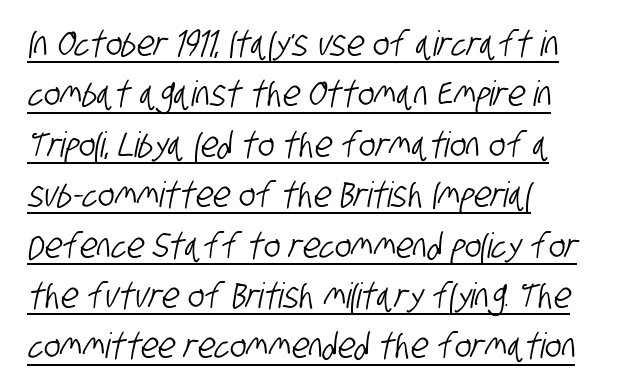
Q: Is the typeface a serif or a sans-serif typeface? A: Sans-serif.
Q: Is the text underlined? A: Yes.
Q: How is the paragraph aligned? A: Left-aligned.
Q: Is the spacing between letters normal or unusually wide? A: Normal.
Q: Is the spacing between lines tight, normal or loose? A: Normal.
Q: Width (condensed, normal, or wide)? A: Condensed.
Q: Stroke contrast? A: Low.
Q: x-height? A: Large.
Q: Monospaced? A: No.
